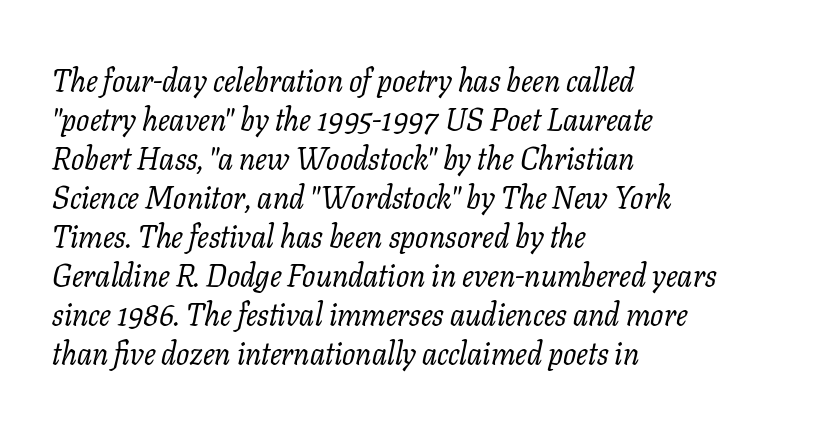
{"serif": "yes", "italic": "yes", "lean": "right", "slant_degrees": 11, "bold": "no", "weight": "regular", "width": "normal", "stroke_contrast": "low", "x_height": "medium", "monospaced": "no", "underline": "no", "align": "left", "line_spacing": "normal", "line_spacing_ratio": 1.26, "letter_spacing": "normal", "letter_spacing_em": 0.0, "glyph_px": 31}
